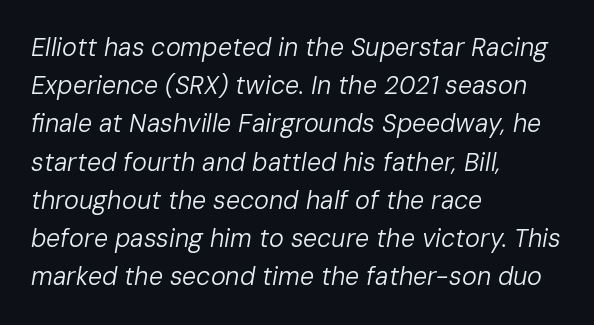
The image shows 25 px text type, italic (leaning right); set left-aligned, normal line spacing (1.53x), normal letter spacing, not underlined.
